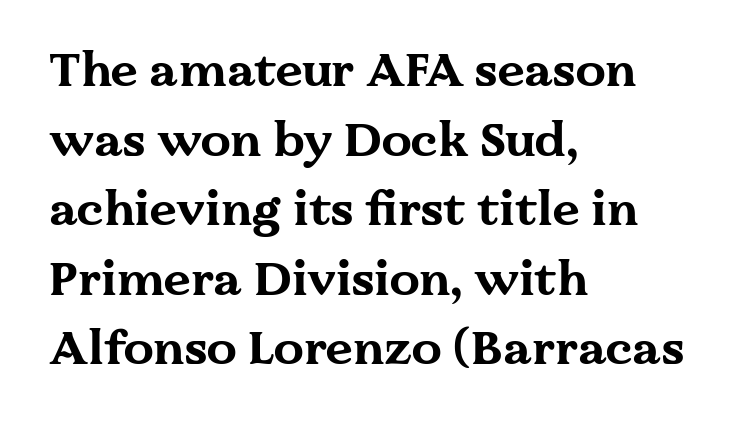
The image shows 48 px bold, wide serif type, upright; set left-aligned, normal line spacing (1.45x), normal letter spacing, not underlined; medium stroke contrast and a medium x-height.
